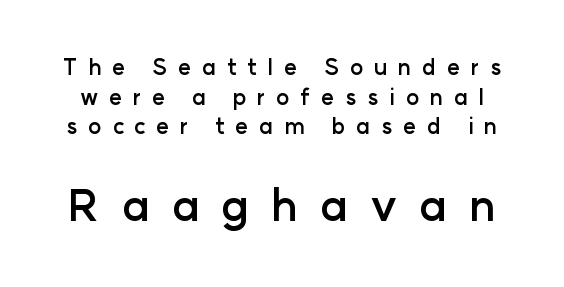
Q: Is the text bold? A: Yes.
Q: Is the text italic (slanted)? A: No, it is upright.
Q: Is the typeface a serif or a sans-serif typeface? A: Sans-serif.
Q: Is the text underlined? A: No.
Q: Is the spacing between letters normal or unusually wide? A: Unusually wide.
Q: Is the spacing between lines tight, normal or loose? A: Normal.
Q: Which block of text is set in a larger size, the first (top) or the second (bottom)? A: The second (bottom) one.
Q: Width (condensed, normal, or wide)? A: Normal.
Q: Stroke contrast? A: Low.
Q: x-height? A: Medium.
Q: Monospaced? A: No.
